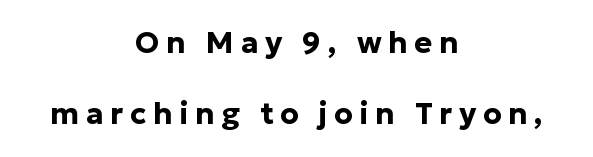
Q: Is the text bold? A: Yes.
Q: Is the text italic (slanted)? A: No, it is upright.
Q: Is the typeface a serif or a sans-serif typeface? A: Sans-serif.
Q: Is the text underlined? A: No.
Q: How is the paragraph aligned? A: Centered.
Q: Is the spacing between letters normal or unusually wide? A: Unusually wide.
Q: Is the spacing between lines tight, normal or loose? A: Loose.
Q: Width (condensed, normal, or wide)? A: Normal.
Q: Stroke contrast? A: Low.
Q: x-height? A: Medium.
Q: Monospaced? A: No.
